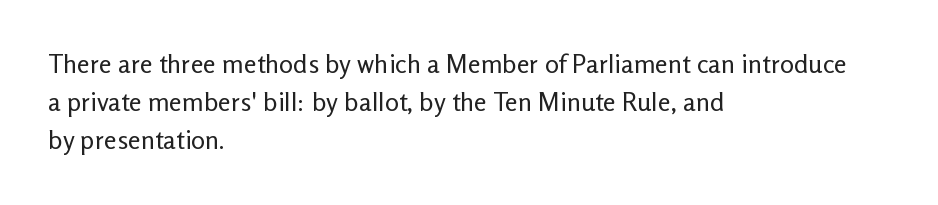
The vertical gap from one line to the next is medium. Quick note: underline off. The characters are drawn with everyday or finer stroke widths. A typesetter would mark this as roman, not italic. Caption: multi-line text, flush left, ragged right.
